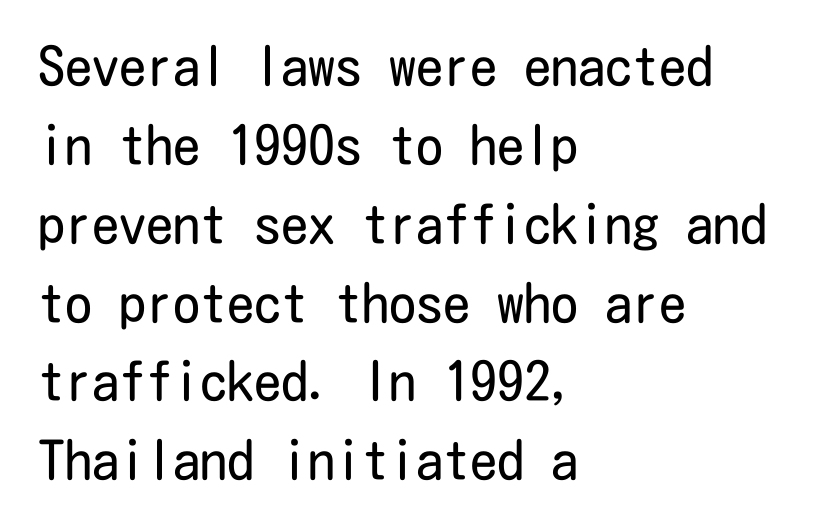
Q: Is the text bold? A: No.
Q: Is the text italic (slanted)? A: No, it is upright.
Q: Is the typeface a serif or a sans-serif typeface? A: Sans-serif.
Q: Is the text underlined? A: No.
Q: How is the paragraph aligned? A: Left-aligned.
Q: Is the spacing between letters normal or unusually wide? A: Normal.
Q: Is the spacing between lines tight, normal or loose? A: Normal.
Q: Width (condensed, normal, or wide)? A: Condensed.
Q: Stroke contrast? A: Low.
Q: x-height? A: Medium.
